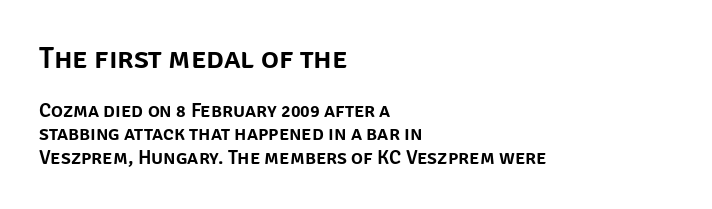
Q: Is the text italic (slanted)? A: No, it is upright.
Q: Is the typeface a serif or a sans-serif typeface? A: Sans-serif.
Q: Is the text underlined? A: No.
Q: How is the paragraph aligned? A: Left-aligned.
Q: Is the spacing between letters normal or unusually wide? A: Normal.
Q: Which block of text is set in a larger size, the first (top) or the second (bottom)? A: The first (top) one.
Q: Width (condensed, normal, or wide)? A: Normal.
Q: Stroke contrast? A: Low.
Q: x-height? A: Large.
Q: Monospaced? A: No.
